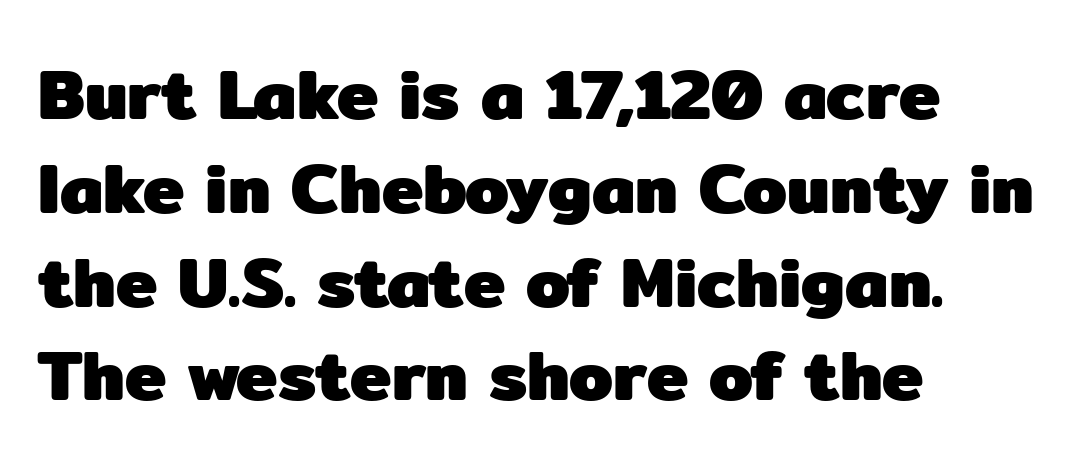
{"serif": "no", "italic": "no", "bold": "yes", "weight": "heavy", "width": "normal", "stroke_contrast": "low", "x_height": "medium", "monospaced": "no", "underline": "no", "align": "left", "line_spacing": "normal", "line_spacing_ratio": 1.34, "letter_spacing": "normal", "letter_spacing_em": 0.0, "glyph_px": 70}
